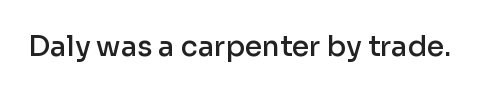
A bit beefed up — I'd call it semibold rather than bold. Look at the tracking — it's just the regular setting, nothing added. The space beneath each line is pristine and unruled. Varying glyph widths throughout — classic text-font behaviour. Typographically, this falls in the sans-serif category.
